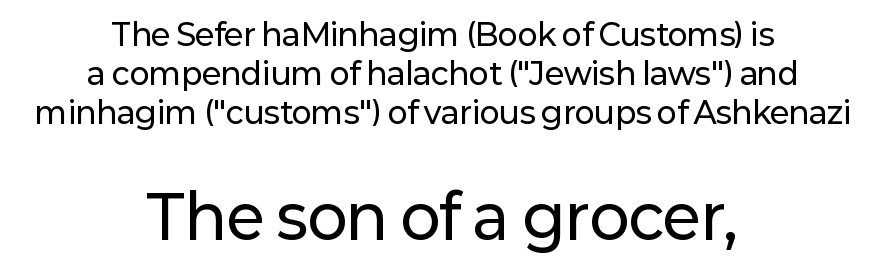
Q: Is the text italic (slanted)? A: No, it is upright.
Q: Is the typeface a serif or a sans-serif typeface? A: Sans-serif.
Q: Is the text underlined? A: No.
Q: How is the paragraph aligned? A: Centered.
Q: Is the spacing between letters normal or unusually wide? A: Normal.
Q: Is the spacing between lines tight, normal or loose? A: Normal.
Q: Which block of text is set in a larger size, the first (top) or the second (bottom)? A: The second (bottom) one.
Q: Width (condensed, normal, or wide)? A: Normal.
Q: Stroke contrast? A: Low.
Q: x-height? A: Medium.
Q: Monospaced? A: No.
